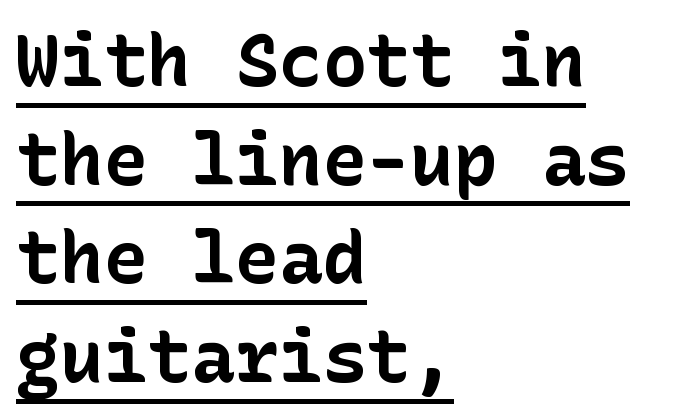
The image shows 73 px bold sans-serif type, upright; set left-aligned, normal line spacing (1.35x), normal letter spacing, underlined; low stroke contrast and a medium x-height.
